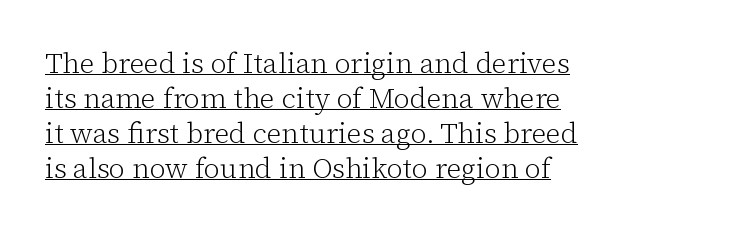
Q: Is the text bold? A: No.
Q: Is the text italic (slanted)? A: No, it is upright.
Q: Is the typeface a serif or a sans-serif typeface? A: Serif.
Q: Is the text underlined? A: Yes.
Q: How is the paragraph aligned? A: Left-aligned.
Q: Is the spacing between letters normal or unusually wide? A: Normal.
Q: Is the spacing between lines tight, normal or loose? A: Normal.
Q: Width (condensed, normal, or wide)? A: Normal.
Q: Stroke contrast? A: Low.
Q: x-height? A: Medium.
Q: Monospaced? A: No.
